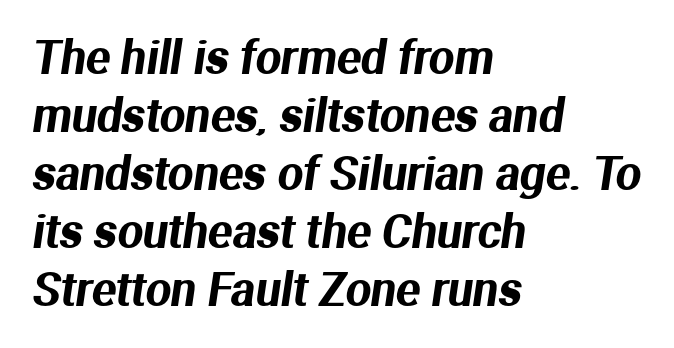
Visually the block forms a straight wall on the left and a jagged coastline on the right. Any mark beneath the type? The region is blank. Inter-character spacing is left at the font's built-in metrics. The passage shown is typed in a proportional face where columns would drift. Each new line begins a customary step beneath the previous one. Grotesque or geometric, the face here clearly has no serifs.
